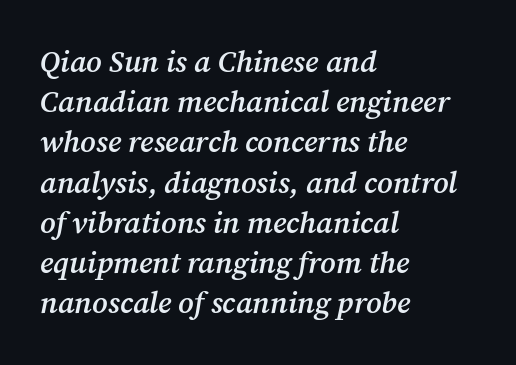
{"serif": "yes", "italic": "yes", "lean": "right", "slant_degrees": 12, "bold": "semi", "weight": "semibold", "width": "normal", "stroke_contrast": "medium", "x_height": "medium", "monospaced": "no", "underline": "no", "align": "left", "line_spacing": "normal", "line_spacing_ratio": 1.34, "letter_spacing": "normal", "letter_spacing_em": 0.0, "glyph_px": 30}
